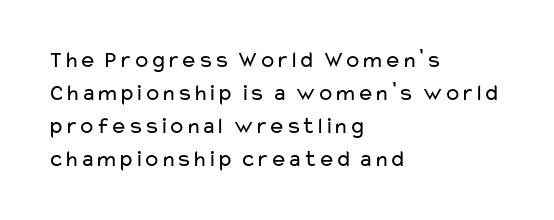
Does extra space separate the letters? No, they use regular spacing. The rendering anchors every line to the left-hand side. The axis of the letterforms is exactly vertical. These lines sit exactly where default settings would place them. Ink coverage per letter is moderate at most. Bare-footed words on every line.
